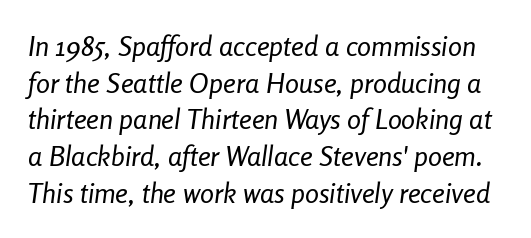
These lines are rendered in a variable-pitch font. In terms of letterspacing, this is plain default setting. Descenders are the only things crossing below the line. Quick note: interline space is typical. Heft: none added — not bold. This is oblique type, the kind used for emphasis or titles.
